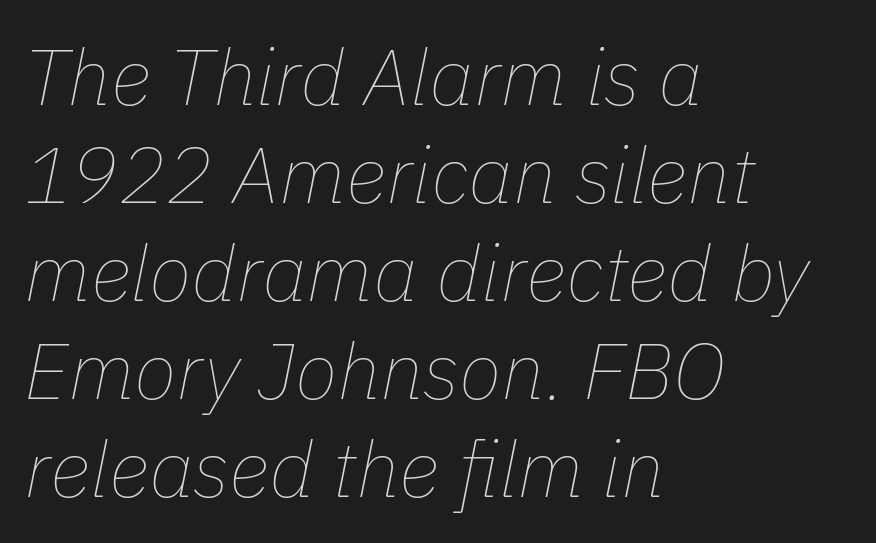
The image shows 79 px thin type, italic (leaning right); set left-aligned, line spacing 1.24x, normal letter spacing, not underlined; low stroke contrast and a medium x-height.
